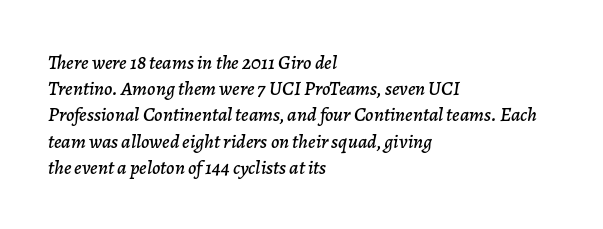
{"italic": "yes", "lean": "right", "slant_degrees": 7, "underline": "no", "align": "left", "line_spacing": "normal", "line_spacing_ratio": 1.31, "letter_spacing": "normal", "letter_spacing_em": 0.0, "glyph_px": 20}
